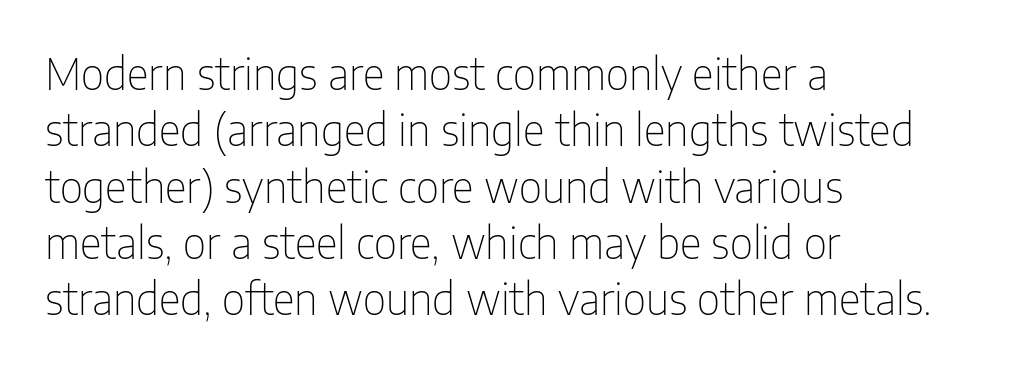
The characters display no serif detailing; their extremities are plain. Nope, not italic — everything's standing straight. Evenly set lines give the paragraph a standard silhouette. A typesetter would call this proportional, since set widths differ per character. Typeset ragged right — the left edge is the straight one.
